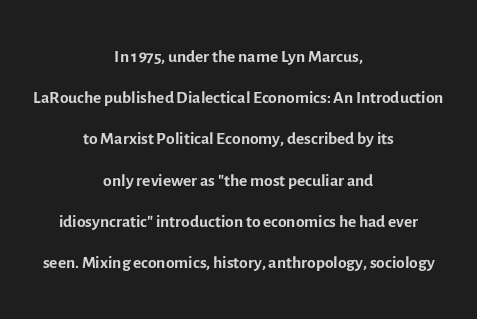
The image shows 25 px text type, upright; set centered, normal line spacing (1.65x), normal letter spacing, not underlined.
